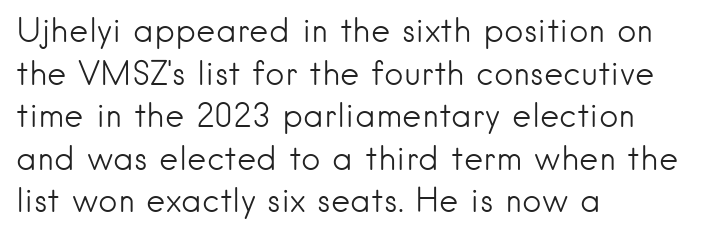
Q: Is the text bold? A: No.
Q: Is the text italic (slanted)? A: No, it is upright.
Q: Is the typeface a serif or a sans-serif typeface? A: Sans-serif.
Q: Is the text underlined? A: No.
Q: How is the paragraph aligned? A: Left-aligned.
Q: Is the spacing between letters normal or unusually wide? A: Normal.
Q: Is the spacing between lines tight, normal or loose? A: Normal.
Q: Width (condensed, normal, or wide)? A: Normal.
Q: Stroke contrast? A: Low.
Q: x-height? A: Small.
Q: Monospaced? A: No.
